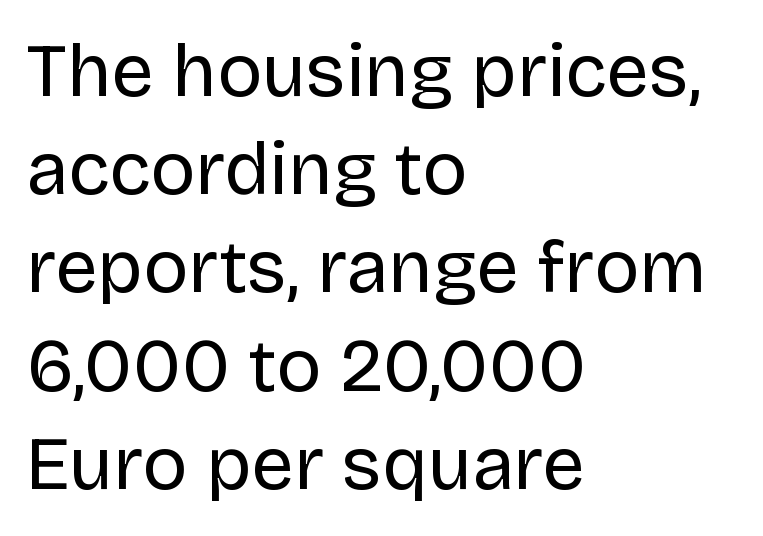
Words appear dense and cohesive because spacing is normal. Typeset ragged right — the left edge is the straight one. The gap between lines stays unmarked. Vertical stems look standard width or narrower in stroke. Compared with typical paragraphs, the rows here are spaced about the same. Font category for this specimen: sans-serif.
